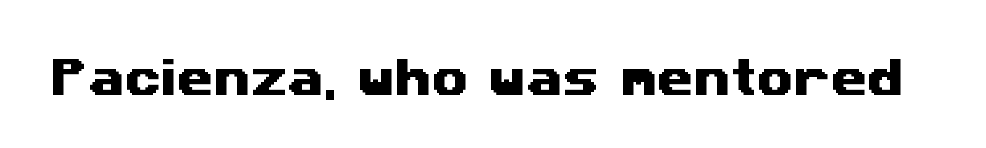
{"serif": "no", "width": "wide", "stroke_contrast": "medium", "x_height": "medium", "monospaced": "no", "underline": "no", "letter_spacing": "normal", "letter_spacing_em": 0.0, "glyph_px": 42}
